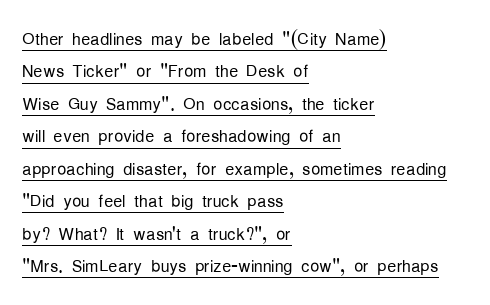
{"italic": "no", "bold": "no", "underline": "yes", "align": "left", "line_spacing": "normal", "line_spacing_ratio": 1.41, "letter_spacing": "normal", "letter_spacing_em": 0.0, "glyph_px": 23}
